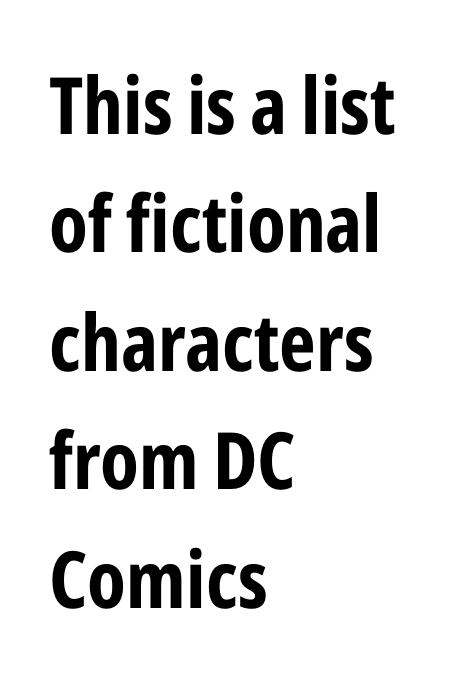
{"serif": "no", "italic": "no", "bold": "yes", "weight": "bold", "width": "condensed", "stroke_contrast": "low", "x_height": "medium", "monospaced": "no", "underline": "no", "align": "left", "line_spacing": "normal", "line_spacing_ratio": 1.5, "letter_spacing": "normal", "letter_spacing_em": 0.0, "glyph_px": 79}
